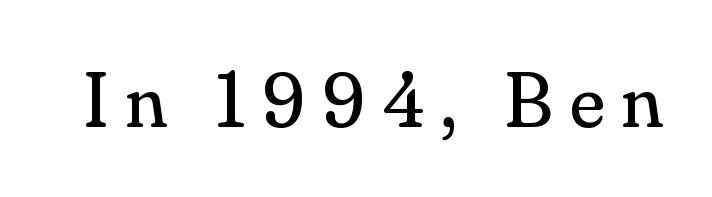
The image shows 79 px regular-weight serif type, upright; set unusually wide letter spacing (+0.22 em), not underlined; medium stroke contrast and a small x-height.
